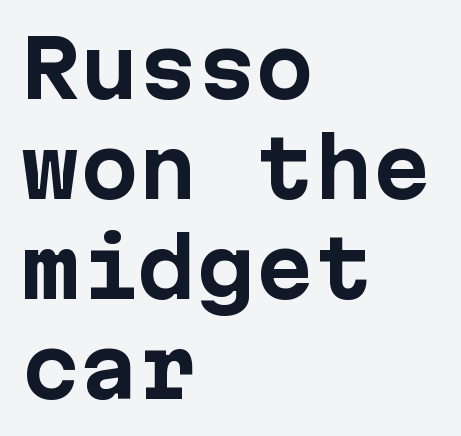
{"serif": "no", "italic": "no", "bold": "yes", "weight": "bold", "width": "normal", "stroke_contrast": "low", "x_height": "medium", "monospaced": "yes", "underline": "no", "align": "left", "line_spacing": "normal", "line_spacing_ratio": 1.28, "letter_spacing": "normal", "letter_spacing_em": 0.0, "glyph_px": 78}
